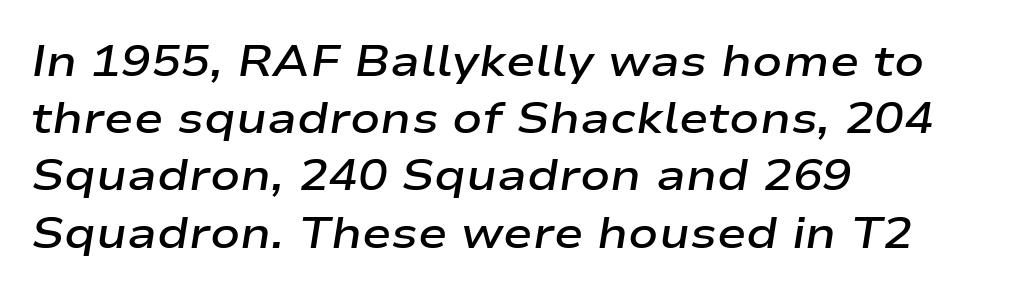
The ragged edge is on the right, which tells us the setting is flush left. In terms of weight, the rendering is demibold, just under bold. The area under the type is left untouched. Each new line begins a customary step beneath the previous one.
